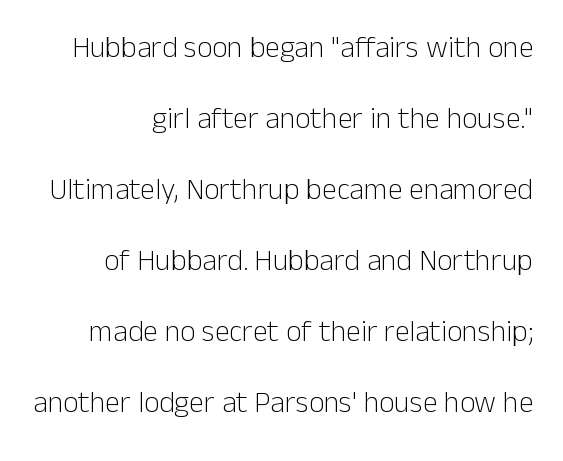
The image shows 30 px light sans-serif type, upright; set loose line spacing (2.37x), normal letter spacing, not underlined; low stroke contrast and a medium x-height.
